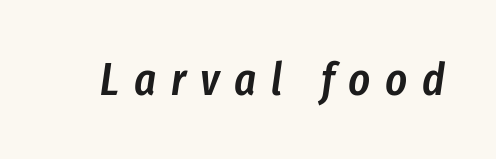
The image shows 46 px semibold, condensed type, italic (leaning right); set unusually wide letter spacing (+0.32 em), not underlined; low stroke contrast and a medium x-height.
